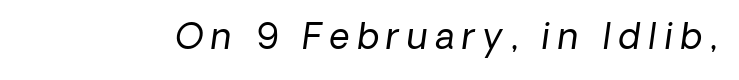
{"serif": "no", "bold": "no", "weight": "regular", "width": "normal", "stroke_contrast": "low", "x_height": "medium", "monospaced": "no", "underline": "no", "letter_spacing": "wide", "letter_spacing_em": 0.22, "glyph_px": 35}
